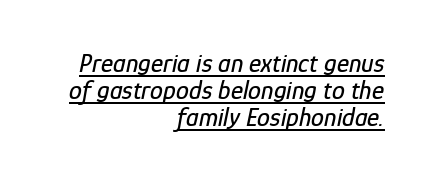
{"italic": "yes", "lean": "right", "slant_degrees": 12, "underline": "yes", "align": "right", "line_spacing": "tight", "line_spacing_ratio": 1.04, "letter_spacing": "normal", "letter_spacing_em": 0.0, "glyph_px": 26}
